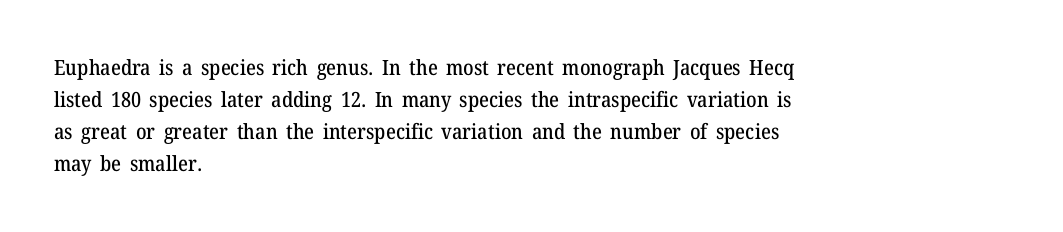
Spacing between characters is what you'd get straight out of the box. This sample is left-justified, so line endings fall wherever the words run out. Has an underline been added? It has not. Evenly set lines give the paragraph a standard silhouette. You can tell it's not italic because the verticals are truly vertical.
